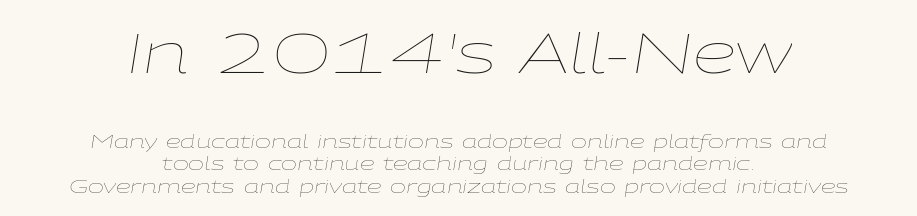
Q: Is the text bold? A: No.
Q: Is the text italic (slanted)? A: Yes, it leans right by about 9 degrees.
Q: Is the text underlined? A: No.
Q: How is the paragraph aligned? A: Centered.
Q: Is the spacing between letters normal or unusually wide? A: Normal.
Q: Which block of text is set in a larger size, the first (top) or the second (bottom)? A: The first (top) one.
Q: Width (condensed, normal, or wide)? A: Wide.
Q: Stroke contrast? A: Low.
Q: x-height? A: Medium.
Q: Monospaced? A: No.
